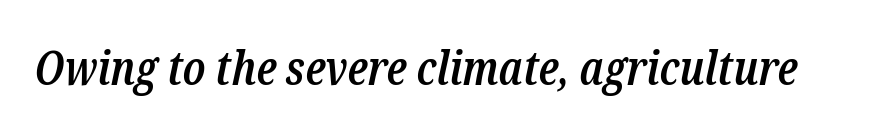
{"serif": "yes", "italic": "yes", "lean": "right", "slant_degrees": 12, "bold": "semi", "weight": "semibold", "width": "condensed", "stroke_contrast": "low", "x_height": "medium", "monospaced": "no", "underline": "no", "letter_spacing": "normal", "letter_spacing_em": 0.0, "glyph_px": 47}
